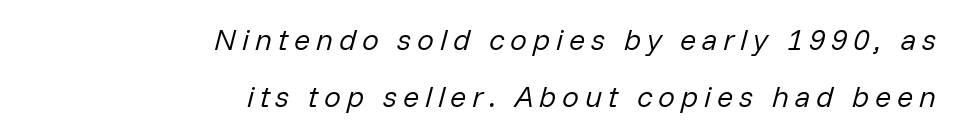
{"italic": "yes", "lean": "right", "slant_degrees": 14, "bold": "no", "weight": "regular", "width": "normal", "stroke_contrast": "low", "x_height": "medium", "monospaced": "no", "underline": "no", "align": "right", "line_spacing_ratio": 1.89, "glyph_px": 30}
